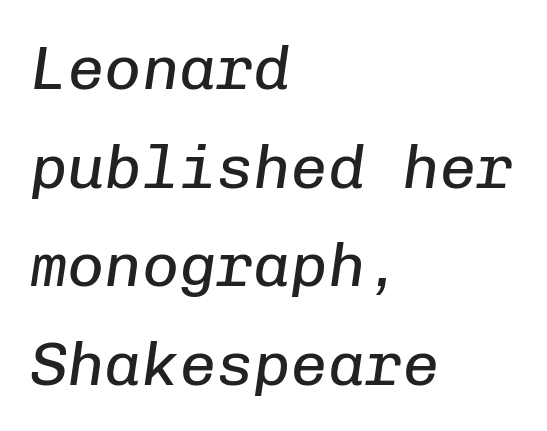
{"italic": "yes", "lean": "right", "slant_degrees": 8, "bold": "no", "weight": "regular", "width": "normal", "stroke_contrast": "low", "x_height": "medium", "monospaced": "yes", "underline": "no", "align": "left", "line_spacing": "normal", "line_spacing_ratio": 1.59, "letter_spacing": "normal", "letter_spacing_em": 0.0, "glyph_px": 62}
